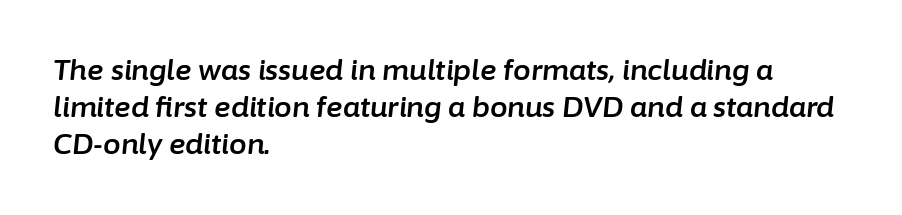
{"italic": "yes", "lean": "right", "slant_degrees": 6, "width": "normal", "stroke_contrast": "low", "x_height": "medium", "monospaced": "no", "underline": "no", "align": "left", "line_spacing": "normal", "line_spacing_ratio": 1.33, "letter_spacing": "normal", "letter_spacing_em": 0.0, "glyph_px": 28}
